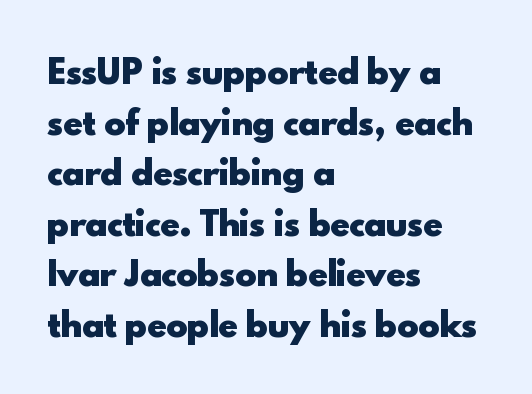
Each new line begins a customary step beneath the previous one. No extra tracking has been applied to these lines. Do the characters align in a grid? No, the font is proportional. Look at the bottom of the vertical strokes: they stop flat, with no serifs. Emphasis by weight is at full strength: bold.
